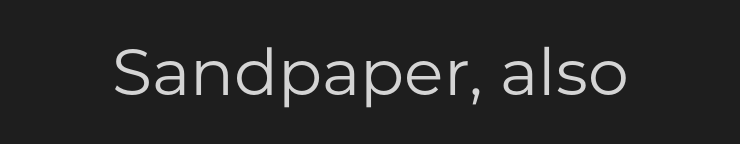
{"serif": "no", "italic": "no", "bold": "no", "weight": "regular", "width": "normal", "stroke_contrast": "low", "x_height": "medium", "monospaced": "no", "underline": "no", "letter_spacing": "normal", "letter_spacing_em": 0.0, "glyph_px": 65}
